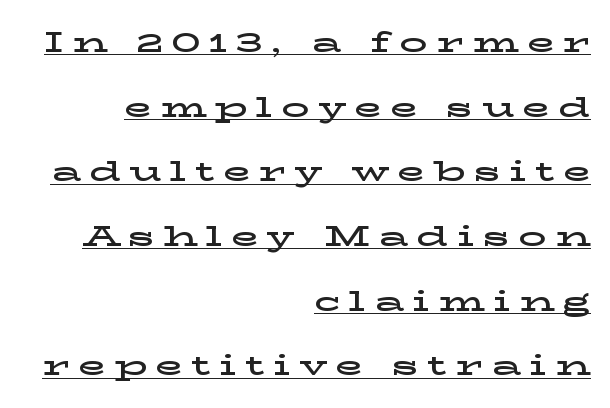
Looks like someone drew a line under every word here. Typeset ragged left — the right edge is the straight one. The face used here is proportionally spaced, like ordinary book or web type. These lines have a slow, spaced-out rhythm from letter to letter.
